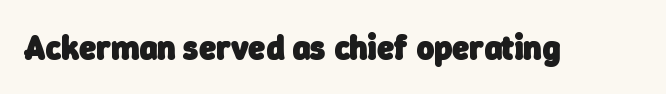
Q: Is the text bold? A: Yes.
Q: Is the typeface a serif or a sans-serif typeface? A: Sans-serif.
Q: Is the text underlined? A: No.
Q: Is the spacing between letters normal or unusually wide? A: Normal.
Q: Width (condensed, normal, or wide)? A: Normal.
Q: Stroke contrast? A: Low.
Q: x-height? A: Medium.
Q: Monospaced? A: No.
